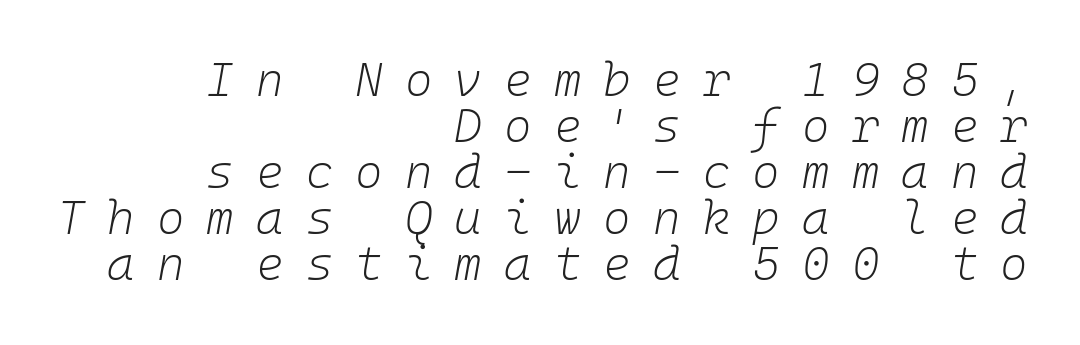
The image shows 47 px light type, italic (leaning right), monospaced; set right-aligned, tight line spacing (0.98x), unusually wide letter spacing (+0.47 em), not underlined; low stroke contrast and a medium x-height.
